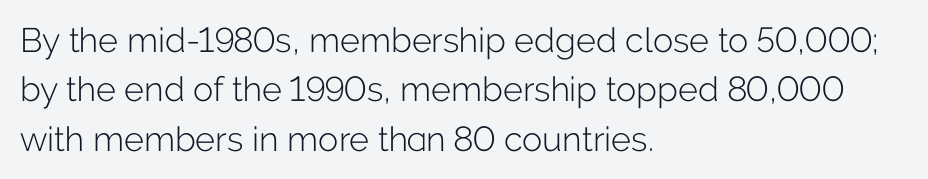
The image shows 34 px light sans-serif type, upright; set left-aligned, normal line spacing (1.45x), normal letter spacing, not underlined; low stroke contrast and a medium x-height.
